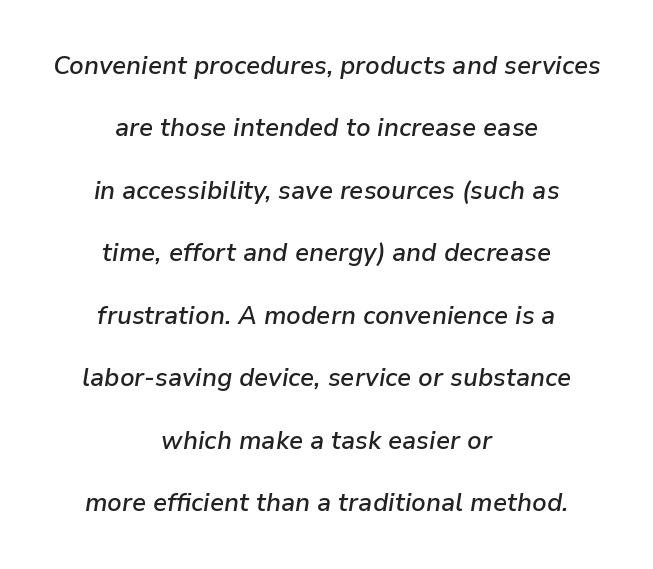
The image shows 25 px text type, italic (leaning right); set centered, loose line spacing (2.5x), normal letter spacing, not underlined.
